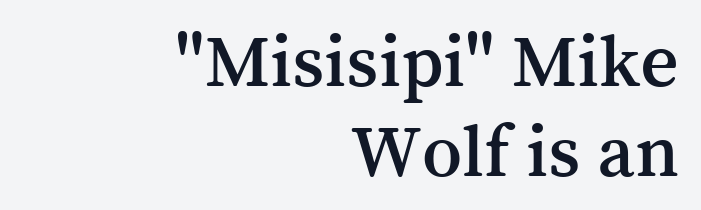
{"serif": "yes", "italic": "no", "width": "normal", "stroke_contrast": "medium", "x_height": "medium", "monospaced": "no", "underline": "no", "align": "right", "line_spacing_ratio": 1.2, "letter_spacing": "normal", "letter_spacing_em": 0.0, "glyph_px": 75}
